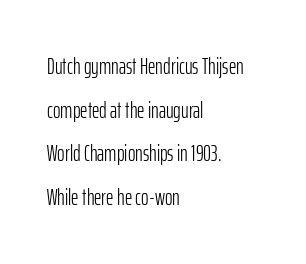
The baseline area is clear. The lines are quadded left. Every character sits straight up, as roman type does. Look at the tracking — it's just the regular setting, nothing added.
